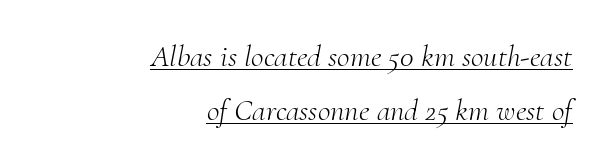
{"serif": "yes", "italic": "yes", "lean": "right", "slant_degrees": 10, "bold": "no", "weight": "light", "width": "normal", "stroke_contrast": "medium", "x_height": "small", "monospaced": "no", "underline": "yes", "align": "right", "line_spacing_ratio": 1.73, "letter_spacing": "normal", "letter_spacing_em": 0.0, "glyph_px": 31}
